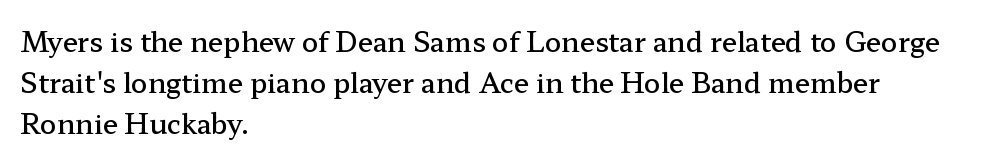
Does extra space separate the letters? No, they use regular spacing. Line spacing here is normal. Visually the block forms a straight wall on the left and a jagged coastline on the right. Unlike italic type, these characters show no tilt at all. The face used here is a semibold: visibly heavier than regular, lighter than bold. The foot of each line stays bare and open.
